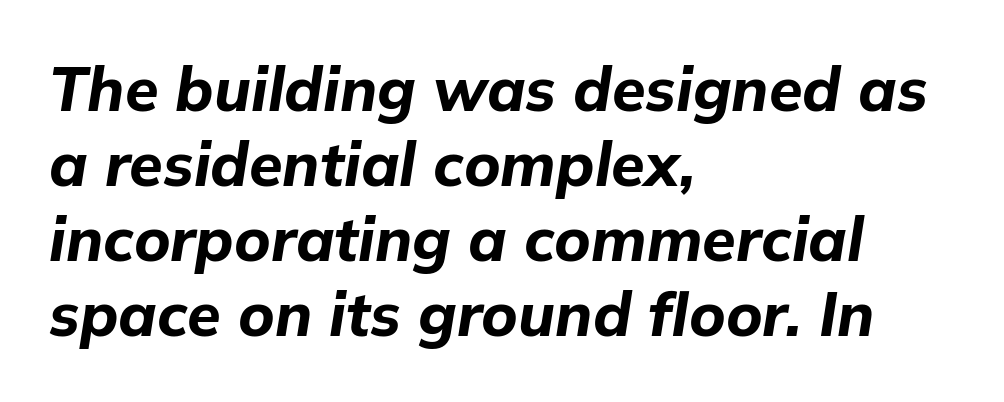
Q: Is the text bold? A: Yes.
Q: Is the text italic (slanted)? A: Yes, it leans right by about 9 degrees.
Q: Is the text underlined? A: No.
Q: How is the paragraph aligned? A: Left-aligned.
Q: Is the spacing between letters normal or unusually wide? A: Normal.
Q: Width (condensed, normal, or wide)? A: Normal.
Q: Stroke contrast? A: Low.
Q: x-height? A: Medium.
Q: Monospaced? A: No.
